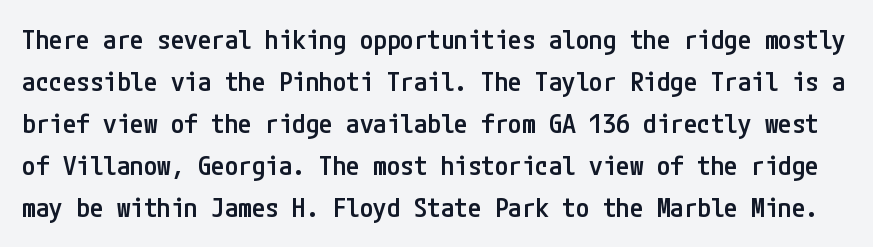
Q: Is the text bold? A: Semi-bold.
Q: Is the text italic (slanted)? A: No, it is upright.
Q: Is the text underlined? A: No.
Q: Is the spacing between letters normal or unusually wide? A: Normal.
Q: Is the spacing between lines tight, normal or loose? A: Normal.
